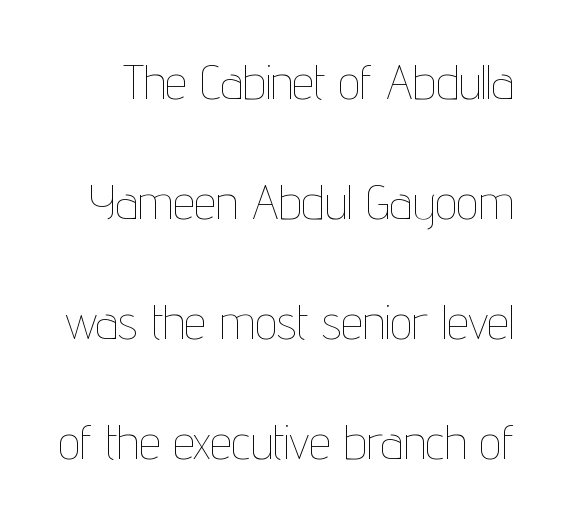
Q: Is the text bold? A: No.
Q: Is the text italic (slanted)? A: No, it is upright.
Q: Is the text underlined? A: No.
Q: Is the spacing between letters normal or unusually wide? A: Normal.
Q: Is the spacing between lines tight, normal or loose? A: Loose.
Q: Width (condensed, normal, or wide)? A: Condensed.
Q: Stroke contrast? A: Low.
Q: x-height? A: Medium.
Q: Monospaced? A: No.
